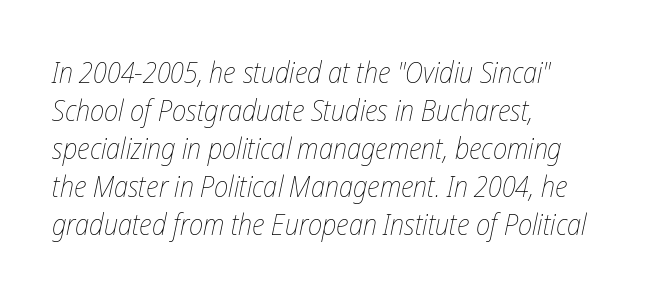
The image shows 29 px thin, condensed type, italic (leaning right); set left-aligned, normal line spacing (1.31x), normal letter spacing, not underlined; low stroke contrast and a medium x-height.
